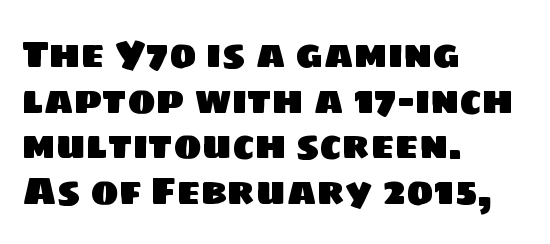
Grotesque or geometric, the face here clearly has no serifs. Compared with a centered layout, this one pins lines to the left instead. The passage shown is not underscored anywhere. There is no visible air inserted between adjacent glyphs.
